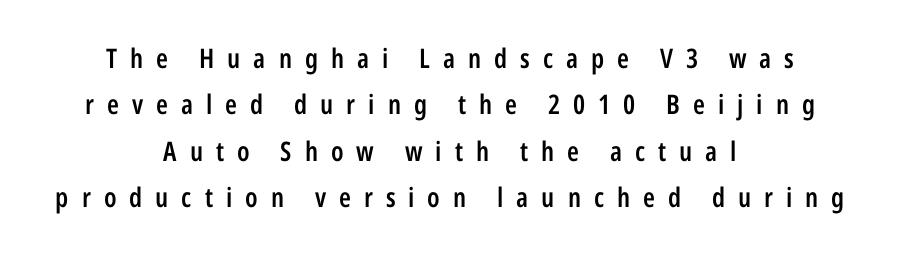
{"italic": "no", "bold": "semi", "underline": "no", "align": "center", "line_spacing_ratio": 1.72, "letter_spacing": "wide", "letter_spacing_em": 0.48, "glyph_px": 27}
